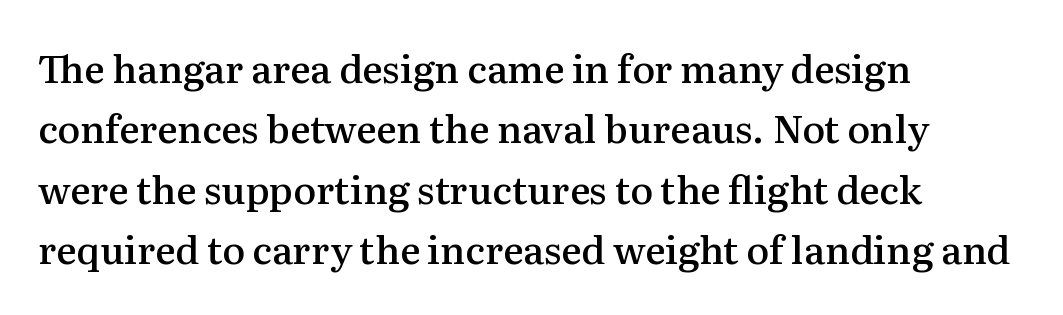
The typography opts for an upright posture over an oblique one. Whoever set this chose a conventional vertical rhythm. Every letter is mildly thick-stroked: semibold rather than bold. The rendering uses natural spacing where letterforms have individual widths. Observe the serifs anchoring each vertical stroke in this sample.
